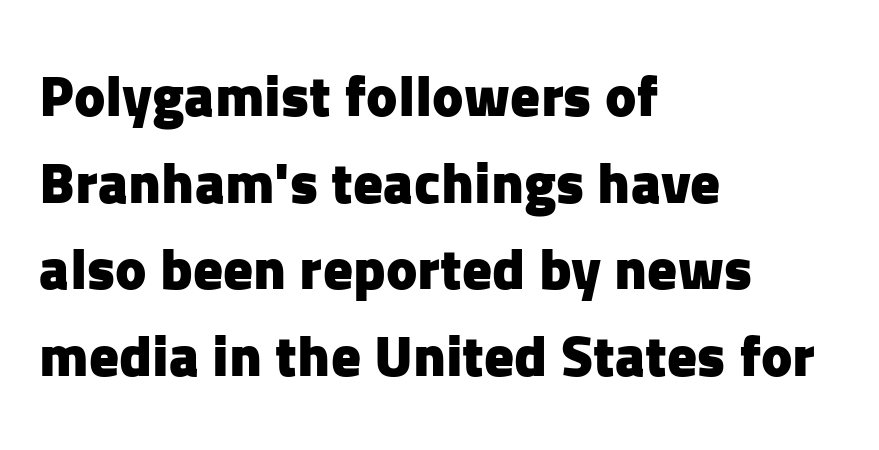
{"serif": "no", "italic": "no", "bold": "yes", "weight": "heavy", "width": "normal", "stroke_contrast": "low", "x_height": "medium", "monospaced": "no", "underline": "no", "align": "left", "line_spacing": "normal", "line_spacing_ratio": 1.47, "letter_spacing": "normal", "letter_spacing_em": 0.0, "glyph_px": 59}
